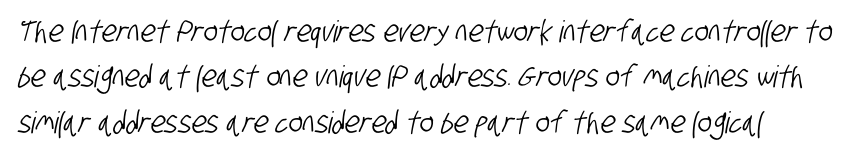
Q: Is the typeface a serif or a sans-serif typeface? A: Sans-serif.
Q: Is the text underlined? A: No.
Q: How is the paragraph aligned? A: Left-aligned.
Q: Is the spacing between letters normal or unusually wide? A: Normal.
Q: Is the spacing between lines tight, normal or loose? A: Normal.
Q: Width (condensed, normal, or wide)? A: Condensed.
Q: Stroke contrast? A: Low.
Q: x-height? A: Large.
Q: Monospaced? A: No.
